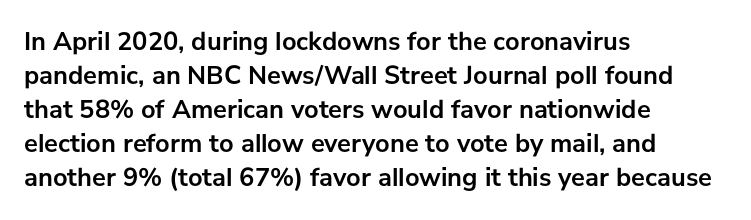
{"italic": "no", "bold": "yes", "underline": "no", "align": "left", "line_spacing": "normal", "line_spacing_ratio": 1.31, "letter_spacing": "normal", "letter_spacing_em": 0.0, "glyph_px": 26}
